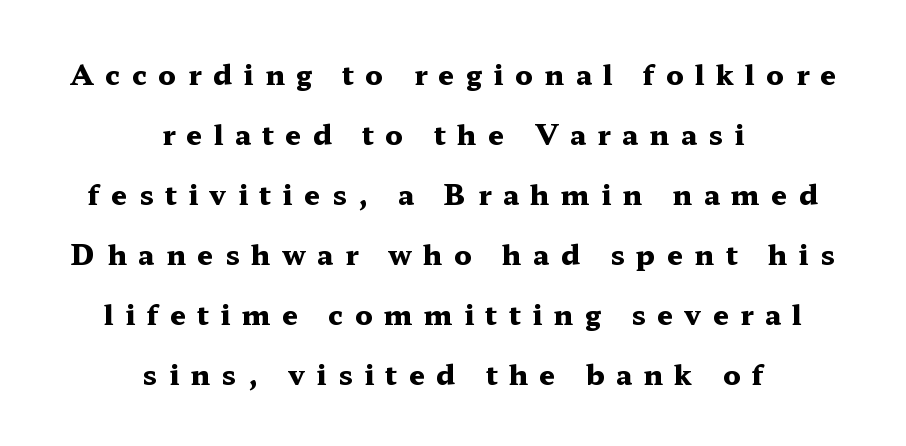
A great deal of white space separates one row of letters from the next. The strip under each line holds only bare page. Posture: straight, roman, zero tilt. Reading down the block, each line starts at a different indent, mirrored at its end. Yep, those are serifs on the letters.
